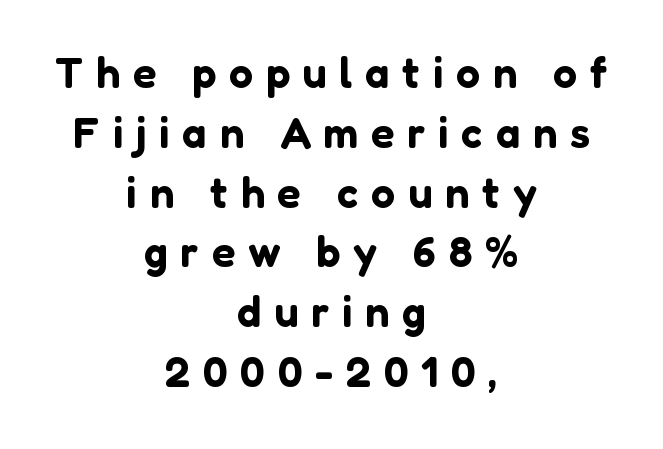
{"serif": "no", "italic": "no", "width": "normal", "stroke_contrast": "low", "x_height": "medium", "monospaced": "no", "underline": "no", "align": "center", "line_spacing": "normal", "line_spacing_ratio": 1.39, "letter_spacing": "wide", "letter_spacing_em": 0.3, "glyph_px": 43}
